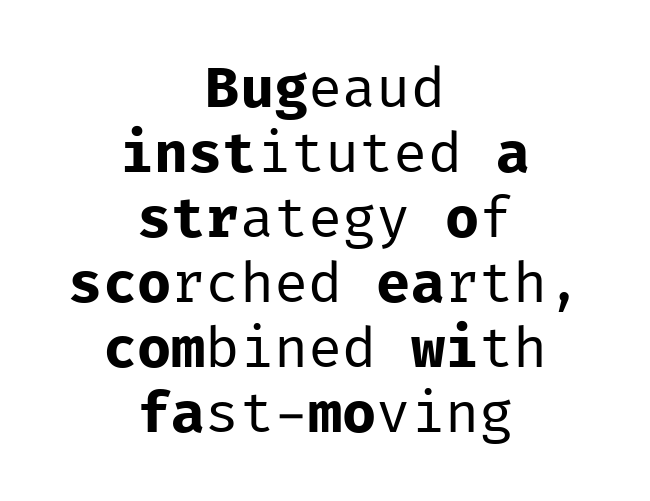
Grotesque or geometric, the face here clearly has no serifs. Is the stroke heavy? The answer is a plain regular-or-lighter. In terms of posture, this sample is upright. The rendering uses a small line-height, squeezing the rows. Plain, unruled lines of type. The compositor balanced each line on the midline.
